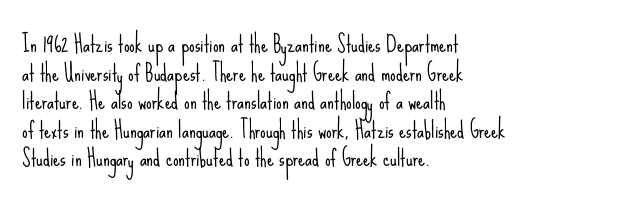
Check the space under the baseline: it is left empty. Characters follow at the spacing the type designer built in. These glyphs show unthickened strokes, regular width or finer. This is the regular roman posture of the typeface. A typesetter would call this leading conventional body-copy spacing. The compositor pushed each line to the left boundary.
